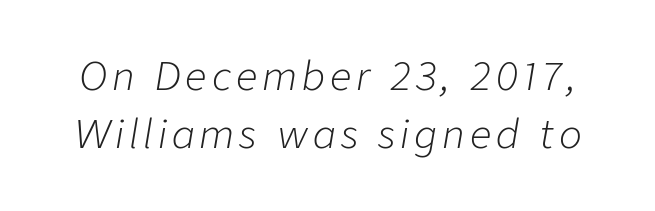
This sample keeps an unexceptional amount of space between lines. The area under the type is left untouched. The font sits on the lighter half of the weight spectrum, regular included. Varying glyph widths throughout — classic text-font behaviour. This is oblique type, the kind used for emphasis or titles.
